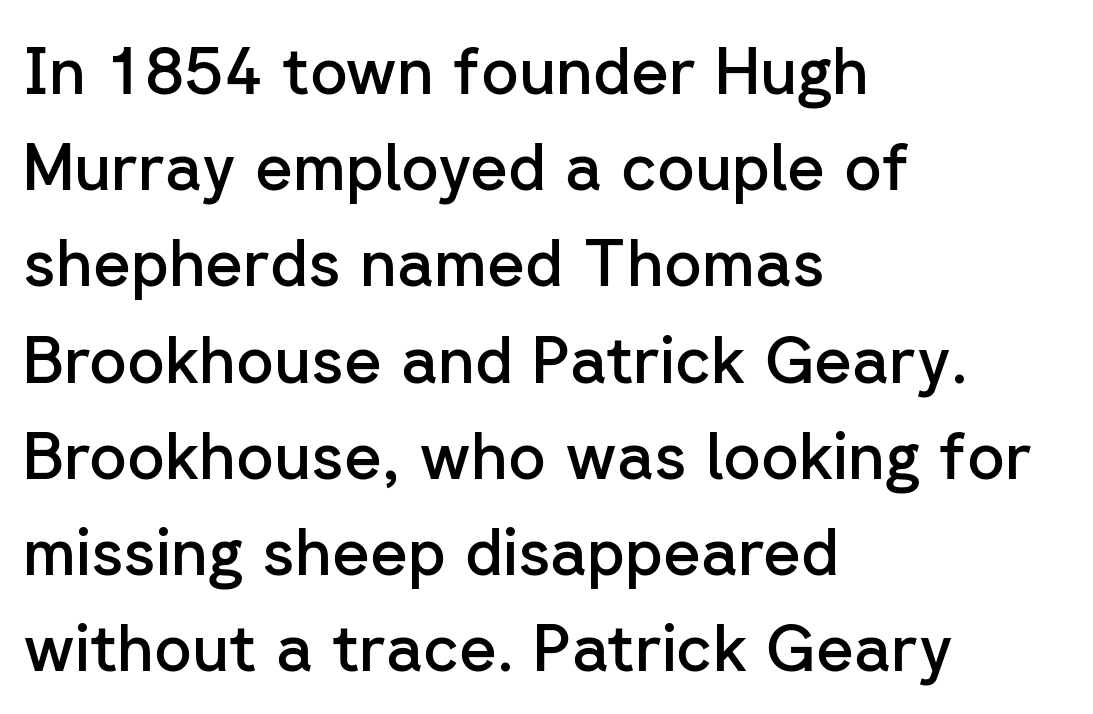
The setting favours the left margin, as ordinary paragraphs usually do. Decoration check: the copy has no underline. You can tell it's not italic because the verticals are truly vertical. No feet cap the strokes, marking this as sans-serif type.
